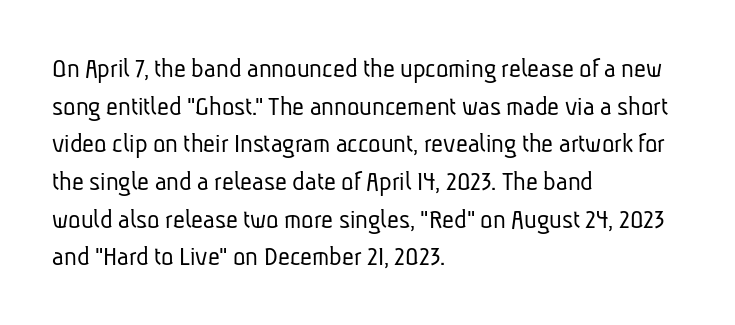
The space directly below the letters is spotless. These lines are rendered in a variable-pitch font. A student would call this left alignment; a typographer would say flush left, rag right. Weight: in the light-to-regular range. This block has exactly the height ordinary leading produces. Grotesque or geometric, the face here clearly has no serifs.
